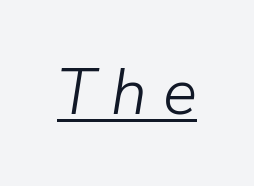
The image shows 64 px light type, italic (leaning right); set unusually wide letter spacing (+0.25 em), underlined; low stroke contrast and a medium x-height.
